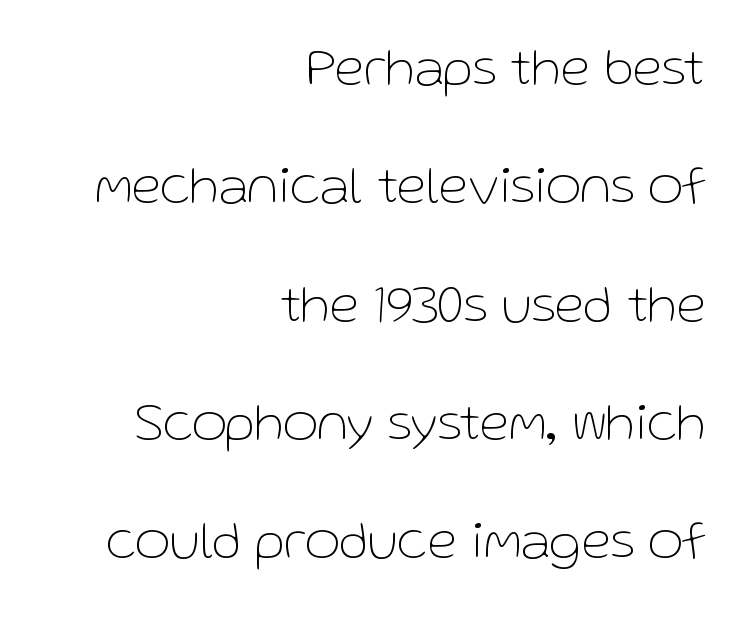
The image shows 54 px thin sans-serif type, upright; set right-aligned, loose line spacing (2.19x), normal letter spacing, not underlined; low stroke contrast and a medium x-height.
